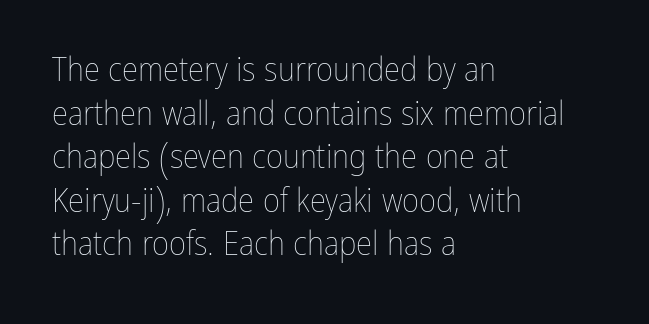
Type without underlining. Quick note: not italic, upright. No extra tracking has been applied to these lines. Caption: face not bold, strokes unweighted. Is the block centered? No — it sits flush against the left margin. You could not count columns in this text — the font is proportionally spaced.
